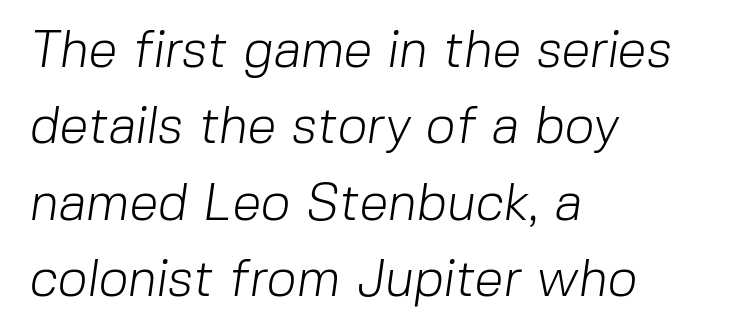
The paragraph shown leans on its left margin. In terms of letterspacing, this is plain default setting. The space beneath each line is pristine and unruled. Does the leading feel generous? No, just average.
